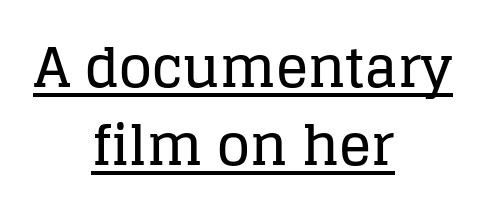
The image shows 54 px serif type, upright; set centered, normal line spacing (1.44x), normal letter spacing, underlined; low stroke contrast and a large x-height.
